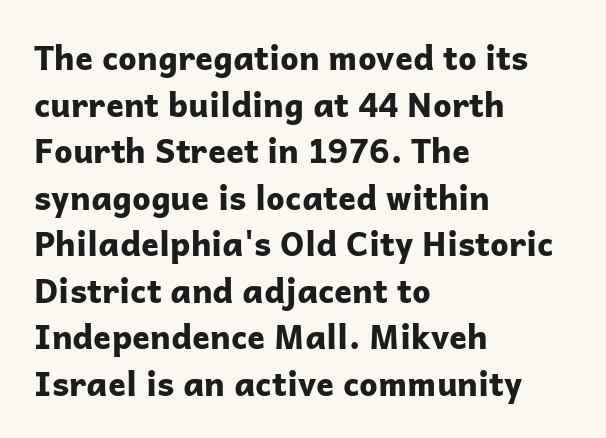
The image shows 33 px bold sans-serif type, upright; set left-aligned, normal line spacing (1.41x), normal letter spacing, not underlined; low stroke contrast and a medium x-height.
